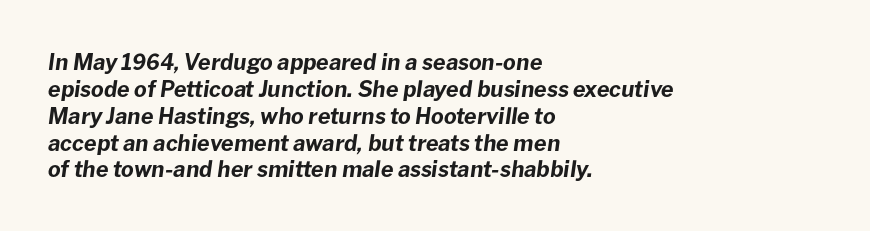
The passage shown leans; its letterforms are oblique. The paragraph shown leans on its left margin. Heft: maximum for text — a bold. The horizontal fit of the characters is conventional and even. The space directly below the letters is spotless.
